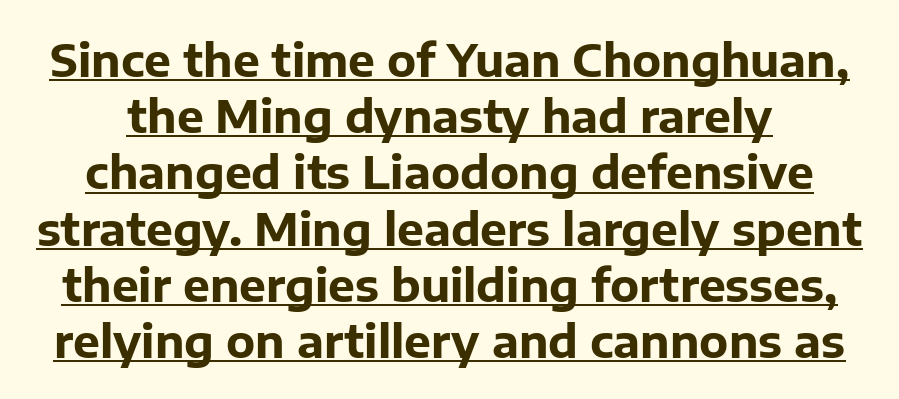
Q: Is the text bold? A: Yes.
Q: Is the text italic (slanted)? A: No, it is upright.
Q: Is the typeface a serif or a sans-serif typeface? A: Sans-serif.
Q: Is the text underlined? A: Yes.
Q: Is the spacing between letters normal or unusually wide? A: Normal.
Q: Is the spacing between lines tight, normal or loose? A: Normal.
Q: Width (condensed, normal, or wide)? A: Normal.
Q: Stroke contrast? A: Low.
Q: x-height? A: Medium.
Q: Monospaced? A: No.
